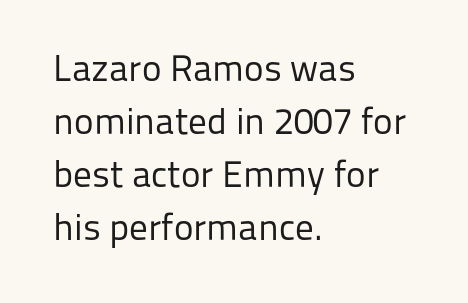
The image shows 37 px regular-weight sans-serif type, upright; set left-aligned, normal line spacing (1.43x), normal letter spacing, not underlined; low stroke contrast and a medium x-height.
